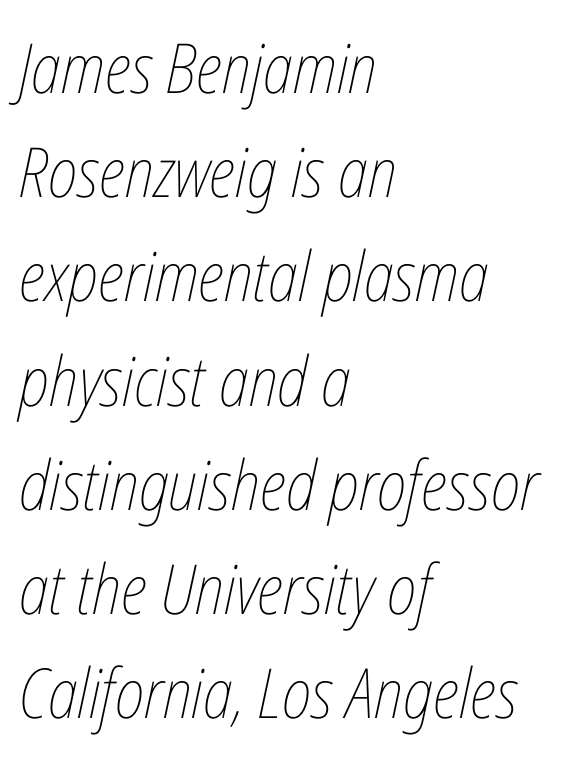
Q: Is the text bold? A: No.
Q: Is the text italic (slanted)? A: Yes, it leans right by about 12 degrees.
Q: Is the text underlined? A: No.
Q: How is the paragraph aligned? A: Left-aligned.
Q: Is the spacing between letters normal or unusually wide? A: Normal.
Q: Is the spacing between lines tight, normal or loose? A: Normal.
Q: Width (condensed, normal, or wide)? A: Condensed.
Q: Stroke contrast? A: Low.
Q: x-height? A: Medium.
Q: Monospaced? A: No.
